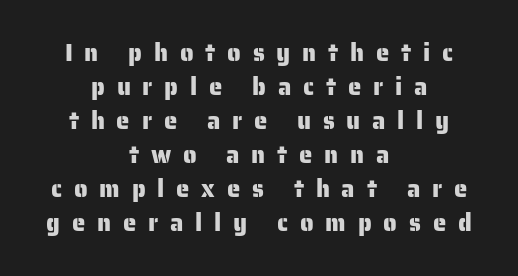
Compared with a flush-left layout, this one balances lines on the center instead. Compared with typical body copy, the letter spacing here is much looser. Bare-footed words on every line. Designer's note — italics off, roman on. Regarding leading, the lines here are spaced in the standard way.
